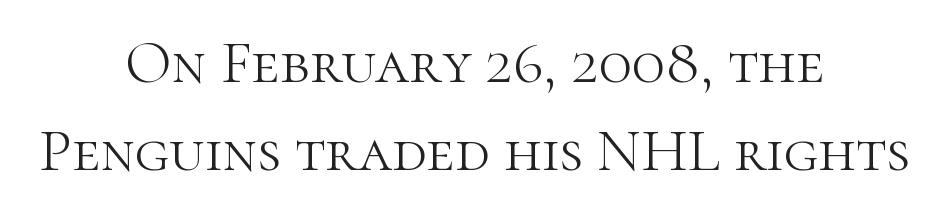
{"serif": "yes", "italic": "no", "bold": "no", "weight": "light", "width": "normal", "stroke_contrast": "high", "x_height": "medium", "monospaced": "no", "underline": "no", "align": "center", "line_spacing": "normal", "line_spacing_ratio": 1.44, "letter_spacing": "normal", "letter_spacing_em": 0.0, "glyph_px": 61}
